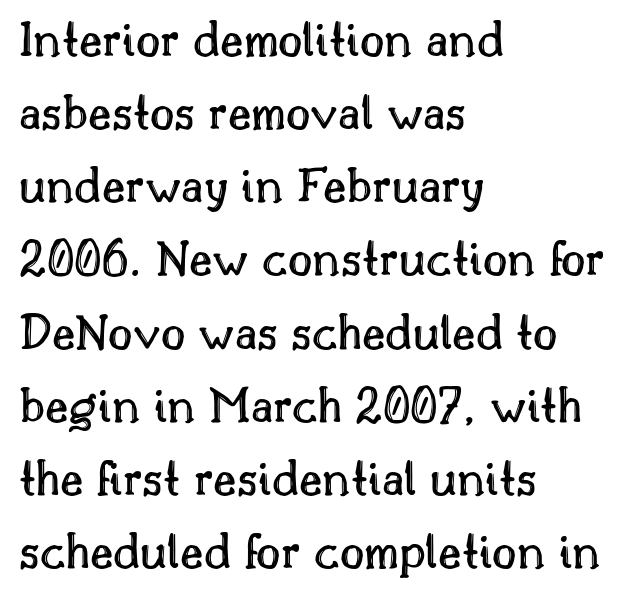
Q: Is the text italic (slanted)? A: No, it is upright.
Q: Is the text underlined? A: No.
Q: How is the paragraph aligned? A: Left-aligned.
Q: Is the spacing between letters normal or unusually wide? A: Normal.
Q: Is the spacing between lines tight, normal or loose? A: Normal.
Q: Width (condensed, normal, or wide)? A: Normal.
Q: x-height? A: Small.
Q: Monospaced? A: No.
